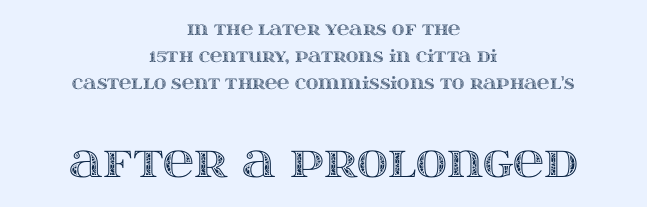
Glance below the letters and you will spot only blank space. Italic? Not at all — the glyphs are vertical. Is this a fixed-width face? No — the glyphs have proportional, varying widths. Look at the tracking — it's just the regular setting, nothing added. Two sizes are in play, and the larger belongs to the second block. Layout note: lines centered.
